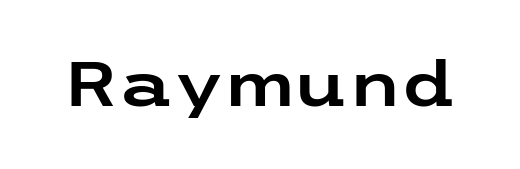
{"serif": "no", "italic": "no", "width": "wide", "stroke_contrast": "low", "x_height": "medium", "underline": "no", "letter_spacing": "normal", "letter_spacing_em": 0.0, "glyph_px": 62}
